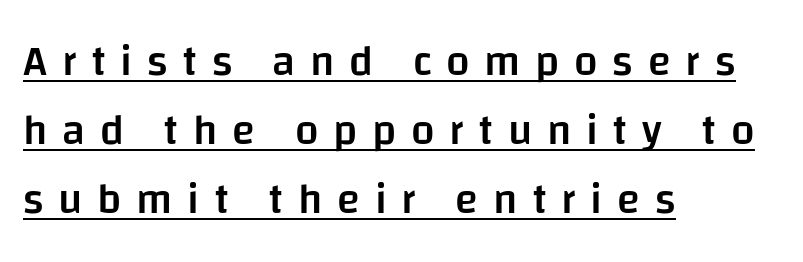
The image shows 42 px semibold sans-serif type, upright; set left-aligned, normal line spacing (1.64x), unusually wide letter spacing (+0.35 em), underlined; low stroke contrast and a large x-height.
